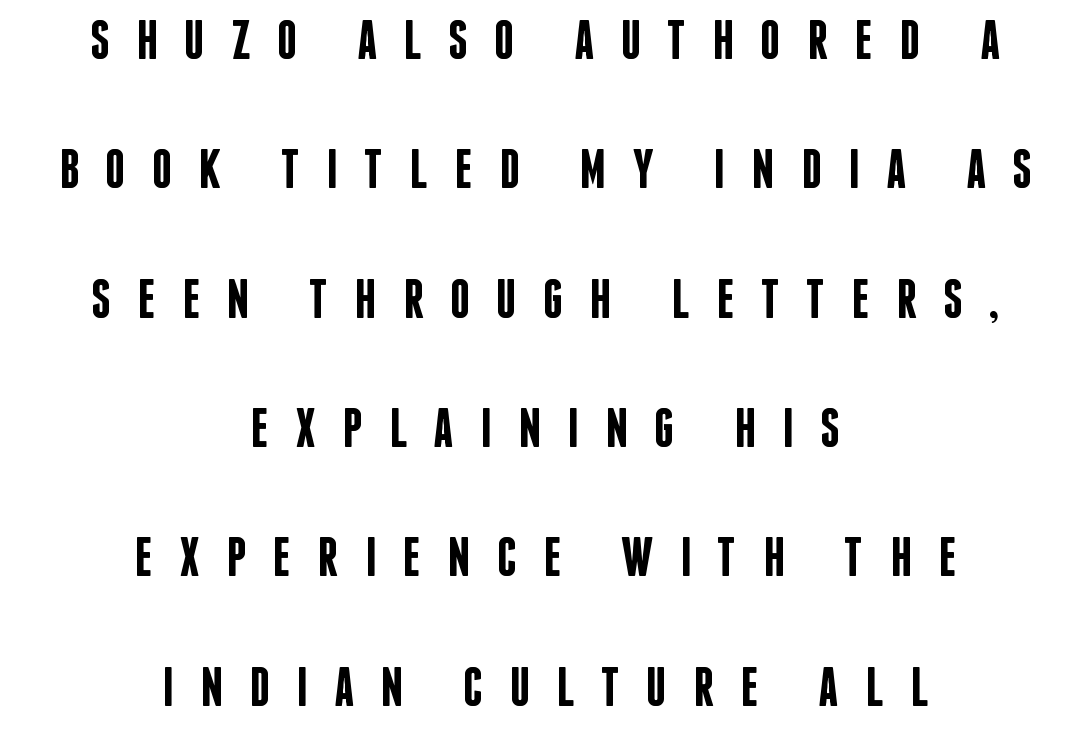
The image shows 56 px semibold, condensed sans-serif type, upright; set centered, loose line spacing (2.31x), unusually wide letter spacing (+0.47 em), not underlined; low stroke contrast and a large x-height.
